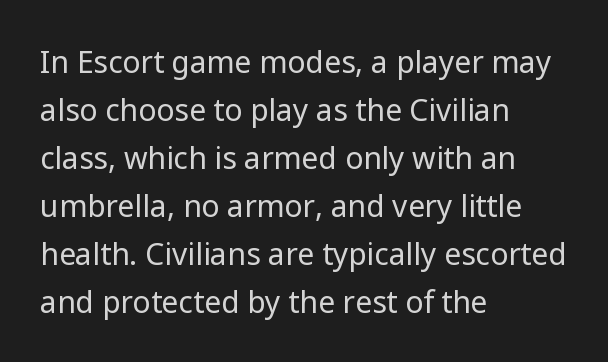
Where is the straight margin? On the left. The space between consecutive lines is moderate. There is no visible air inserted between adjacent glyphs. The font is comparable to plain body text, perhaps lighter. The baseline area is clear.
